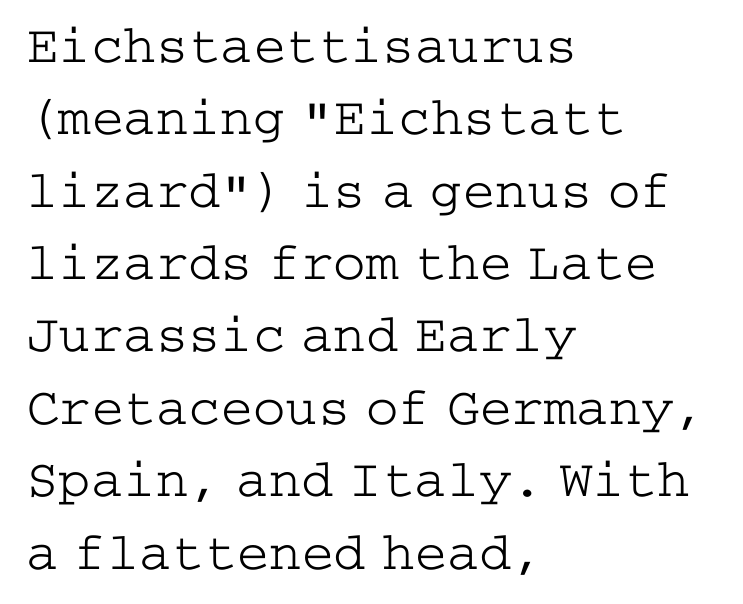
Does the leading feel generous? No, just average. Is the letter spacing exaggerated? No — it looks like the ordinary default. The passage is arranged the way most books set body copy — flush left. Old-style or modern, the face here clearly has serifs. Ascenders rise straight up at ninety degrees. The passage shown is not underscored anywhere.
